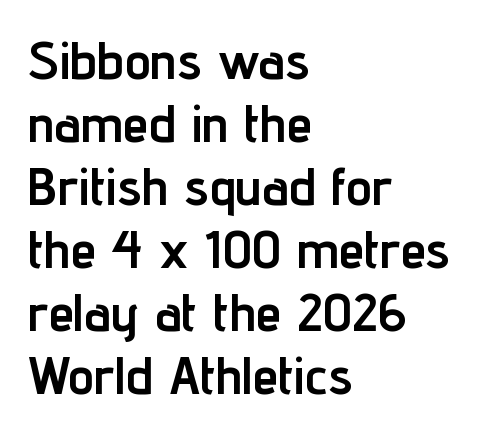
{"serif": "no", "italic": "no", "bold": "yes", "weight": "semibold", "width": "condensed", "stroke_contrast": "low", "x_height": "medium", "monospaced": "no", "underline": "no", "align": "left", "line_spacing_ratio": 1.21, "letter_spacing": "normal", "letter_spacing_em": 0.0, "glyph_px": 52}
